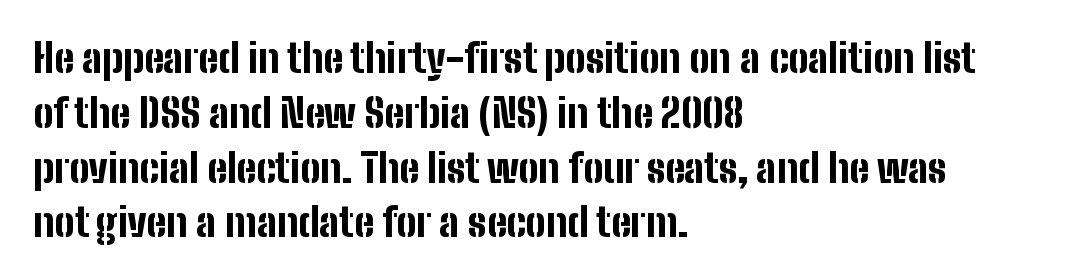
The image shows 40 px bold, condensed sans-serif type, upright; set left-aligned, normal line spacing (1.37x), normal letter spacing, not underlined; low stroke contrast and a medium x-height.
